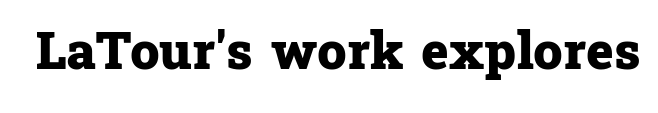
The lettering holds an erect, upright posture throughout. Here the designer chose a conventional face with non-uniform glyph widths. Strokes here are thick enough to call this a true bold. The passage shown has conventional tracking throughout. I'd call this a serif setting — the letters wear small feet.
